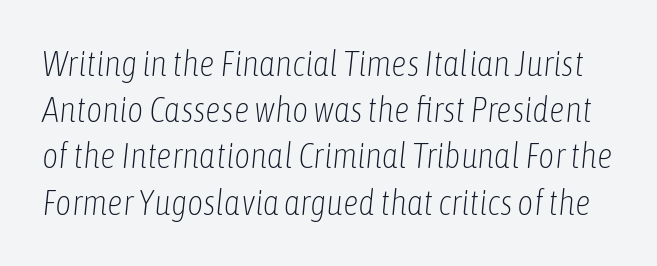
Q: Is the text bold? A: No.
Q: Is the text italic (slanted)? A: Yes, it leans right by about 6 degrees.
Q: Is the text underlined? A: No.
Q: Is the spacing between letters normal or unusually wide? A: Normal.
Q: Is the spacing between lines tight, normal or loose? A: Normal.
Q: Width (condensed, normal, or wide)? A: Condensed.
Q: Stroke contrast? A: Low.
Q: x-height? A: Medium.
Q: Monospaced? A: No.
